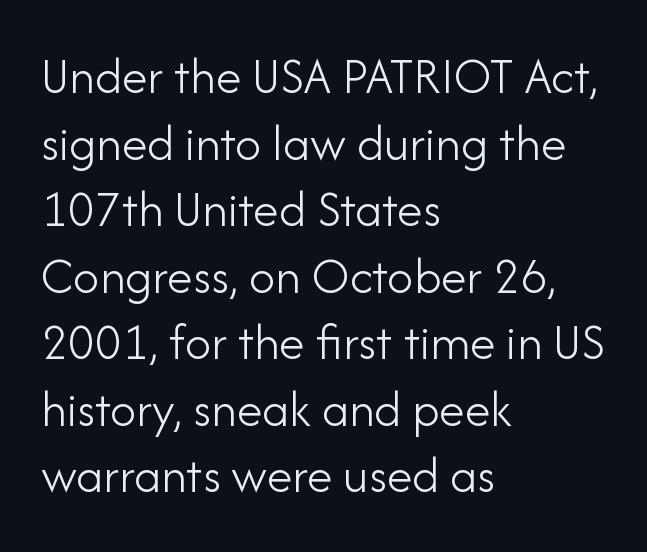
Q: Is the text bold? A: No.
Q: Is the text italic (slanted)? A: No, it is upright.
Q: Is the typeface a serif or a sans-serif typeface? A: Sans-serif.
Q: Is the text underlined? A: No.
Q: How is the paragraph aligned? A: Left-aligned.
Q: Is the spacing between letters normal or unusually wide? A: Normal.
Q: Is the spacing between lines tight, normal or loose? A: Normal.
Q: Width (condensed, normal, or wide)? A: Normal.
Q: Stroke contrast? A: Low.
Q: x-height? A: Small.
Q: Monospaced? A: No.
